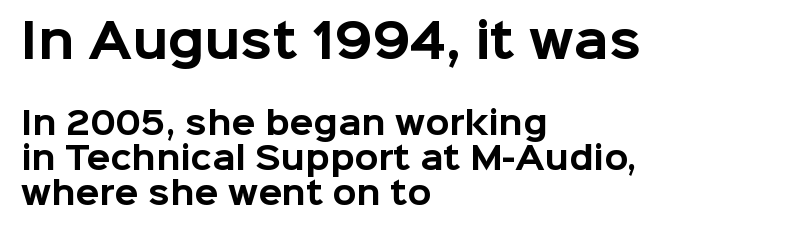
Each row of text sits above clean, open space. To sum up the face: it is a sans, with no serifs. The tracking reads as untouched default to a designer's eye. Typesetter's note — upper block bumped up in size, lower block left smaller. The compositor pushed each line to the left boundary.
